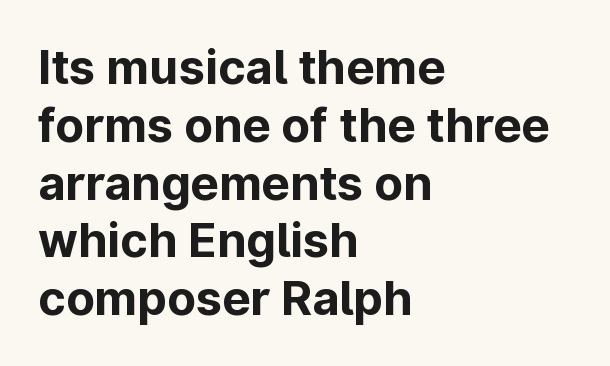
Rule under the text: the space is simply empty. This rendering uses left alignment, leaving the right contour irregular. The letters stand straight up with perfectly vertical stems. Looks like regular typesetting: each glyph gets only the width it needs.
